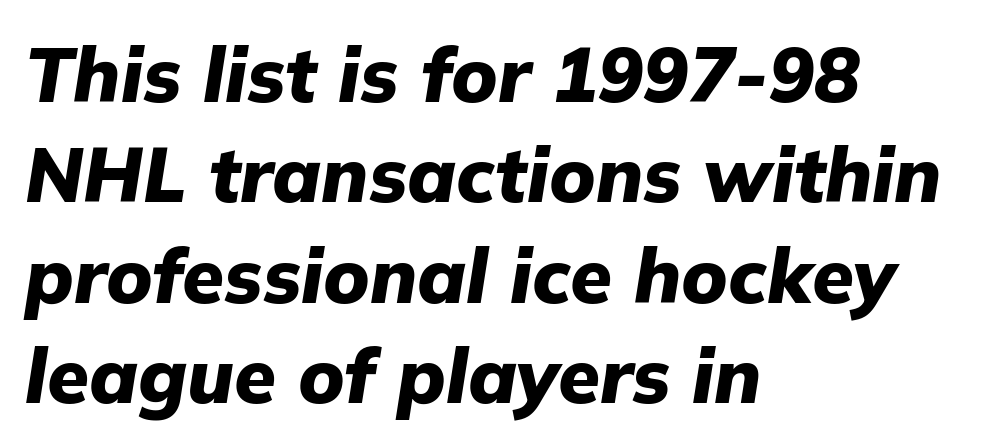
The image shows 76 px heavy type, italic (leaning right); set left-aligned, normal line spacing (1.32x), normal letter spacing, not underlined; low stroke contrast and a medium x-height.
